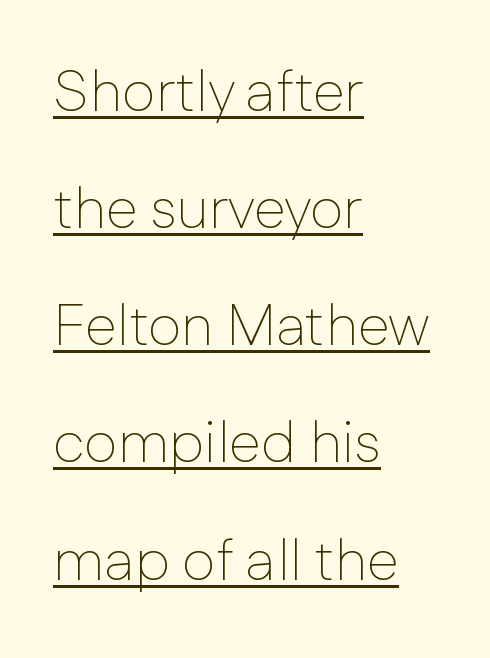
Q: Is the text bold? A: No.
Q: Is the text italic (slanted)? A: No, it is upright.
Q: Is the typeface a serif or a sans-serif typeface? A: Sans-serif.
Q: Is the text underlined? A: Yes.
Q: How is the paragraph aligned? A: Left-aligned.
Q: Is the spacing between letters normal or unusually wide? A: Normal.
Q: Is the spacing between lines tight, normal or loose? A: Loose.
Q: Width (condensed, normal, or wide)? A: Normal.
Q: Stroke contrast? A: Low.
Q: x-height? A: Medium.
Q: Monospaced? A: No.
